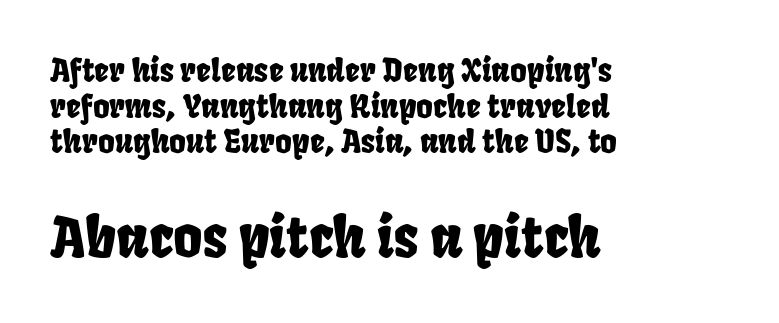
The image shows 56 px condensed sans-serif type; set left-aligned, tight line spacing (1.11x), normal letter spacing, not underlined; the second (bottom) block is 1.75x larger; low stroke contrast and a large x-height.
